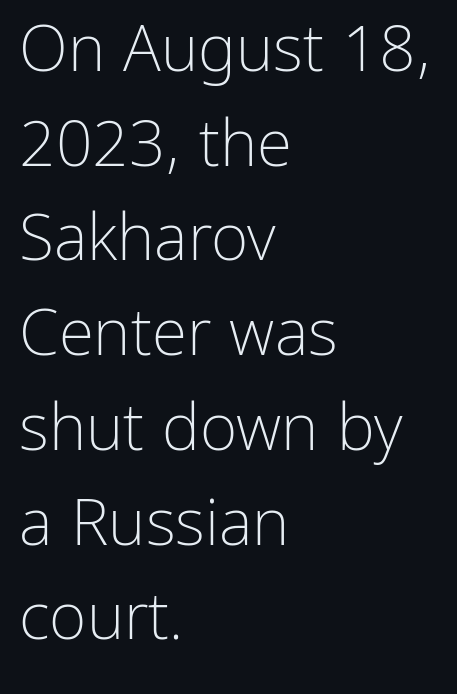
Q: Is the text bold? A: No.
Q: Is the text italic (slanted)? A: No, it is upright.
Q: Is the typeface a serif or a sans-serif typeface? A: Sans-serif.
Q: Is the text underlined? A: No.
Q: How is the paragraph aligned? A: Left-aligned.
Q: Is the spacing between letters normal or unusually wide? A: Normal.
Q: Is the spacing between lines tight, normal or loose? A: Normal.
Q: Width (condensed, normal, or wide)? A: Normal.
Q: Stroke contrast? A: Low.
Q: x-height? A: Medium.
Q: Monospaced? A: No.
